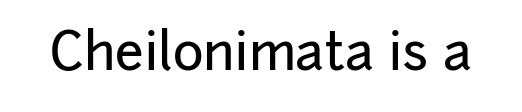
Check the space under the baseline: it is left empty. Vertical strokes here are truly vertical. Letterform terminals end flat and unadorned throughout the passage. The rendering keeps characters at their native spacing. These lines are rendered in a variable-pitch font.
